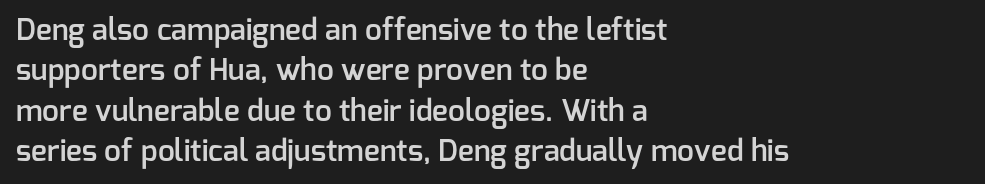
The image shows 30 px semibold sans-serif type, upright; set left-aligned, normal line spacing (1.35x), normal letter spacing, not underlined; low stroke contrast and a medium x-height.
